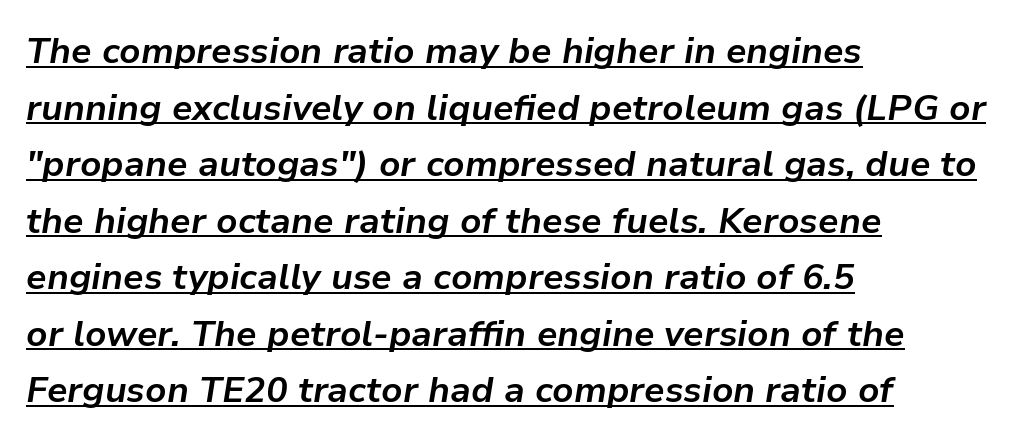
The image shows 36 px bold type, italic (leaning right); set left-aligned, normal line spacing (1.57x), normal letter spacing, underlined; low stroke contrast and a medium x-height.
